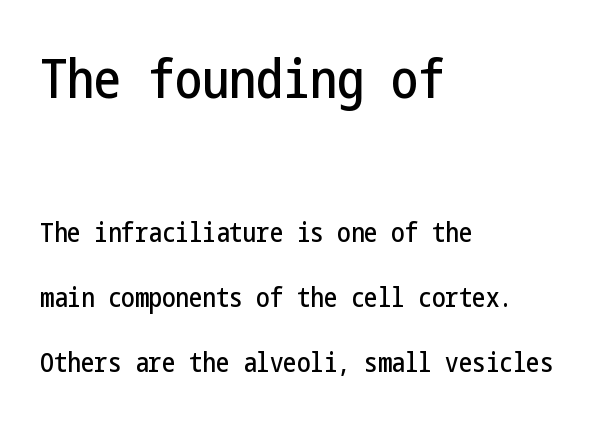
The image shows 54 px condensed sans-serif type, upright; set left-aligned, loose line spacing (2.41x), normal letter spacing, not underlined; the first (top) block is 2.0x larger; low stroke contrast and a medium x-height.
